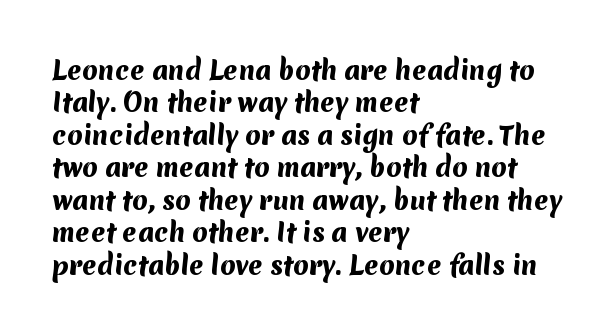
The image shows 25 px bold type; set left-aligned, normal line spacing (1.3x), normal letter spacing, not underlined.
